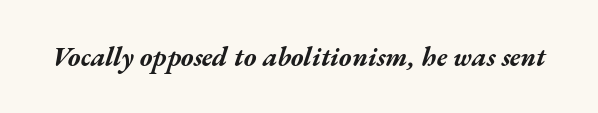
The image shows 27 px bold type, italic (leaning right); set normal letter spacing, not underlined.
